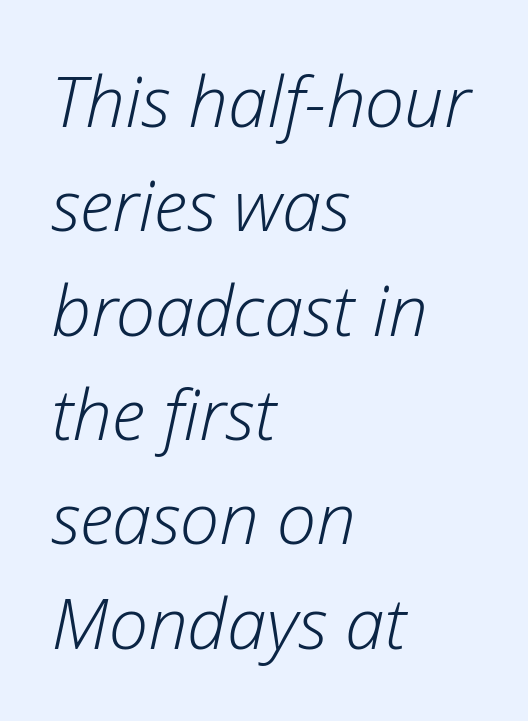
It's the slanting kind of type. Proportional: the letters do not fall into vertical columns. The characters are drawn with everyday or finer stroke widths. Casual observation: everything's shoved over to the left. Underline: absent. Does the leading feel generous? No, just average.
